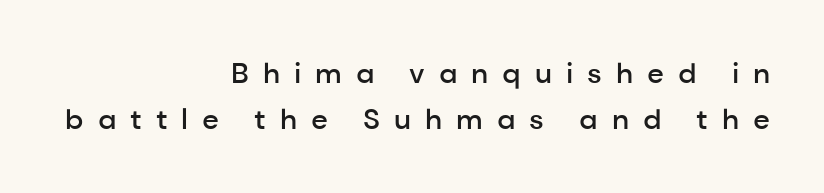
Posture: straight, roman, zero tilt. Weight: semibold (demi). Letter spacing: wide. Lines of text with bare space underneath. The rendering shows plain stroke endings on the letterforms — a sans-serif design.
